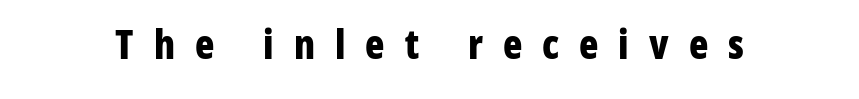
{"serif": "no", "italic": "no", "bold": "yes", "weight": "bold", "width": "condensed", "stroke_contrast": "low", "x_height": "medium", "monospaced": "no", "underline": "no", "letter_spacing": "wide", "letter_spacing_em": 0.5, "glyph_px": 40}
